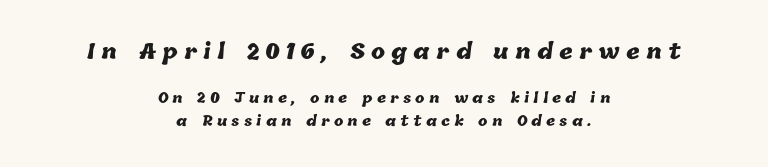
{"bold": "yes", "underline": "no", "align": "center", "line_spacing": "normal", "line_spacing_ratio": 1.66, "letter_spacing": "wide", "letter_spacing_em": 0.3, "larger_block": "first", "size_ratio": 1.5, "glyph_px": 21}
